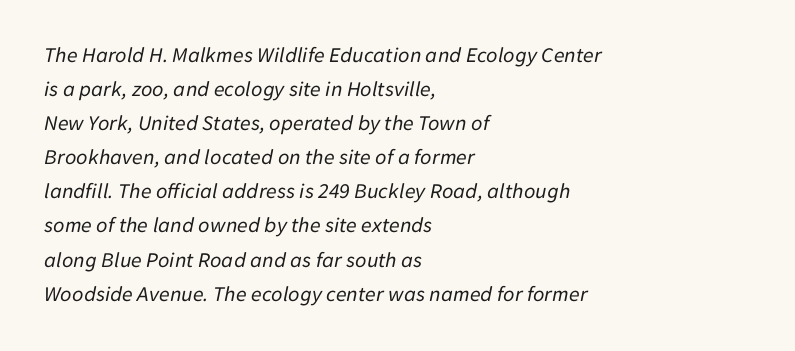
{"italic": "yes", "lean": "right", "slant_degrees": 11, "bold": "no", "underline": "no", "align": "left", "line_spacing": "normal", "line_spacing_ratio": 1.55, "letter_spacing": "normal", "letter_spacing_em": 0.0, "glyph_px": 22}
